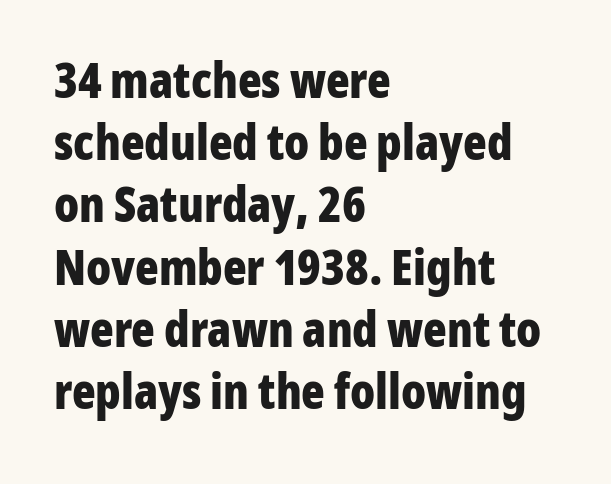
{"serif": "no", "italic": "no", "bold": "yes", "weight": "bold", "width": "condensed", "stroke_contrast": "low", "x_height": "medium", "monospaced": "no", "underline": "no", "align": "left", "line_spacing": "normal", "line_spacing_ratio": 1.27, "letter_spacing": "normal", "letter_spacing_em": 0.0, "glyph_px": 49}
